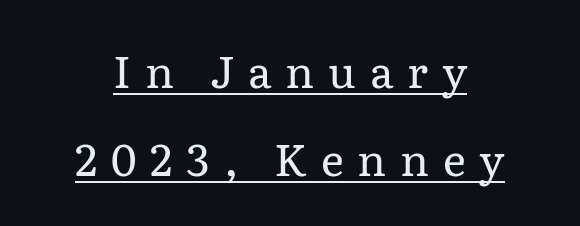
The rendering uses the underline text-decoration. Honestly, the rows look like they've been pulled way apart. Compared with typical body copy, the letter spacing here is much looser. A roman cut, with each character standing at attention.
